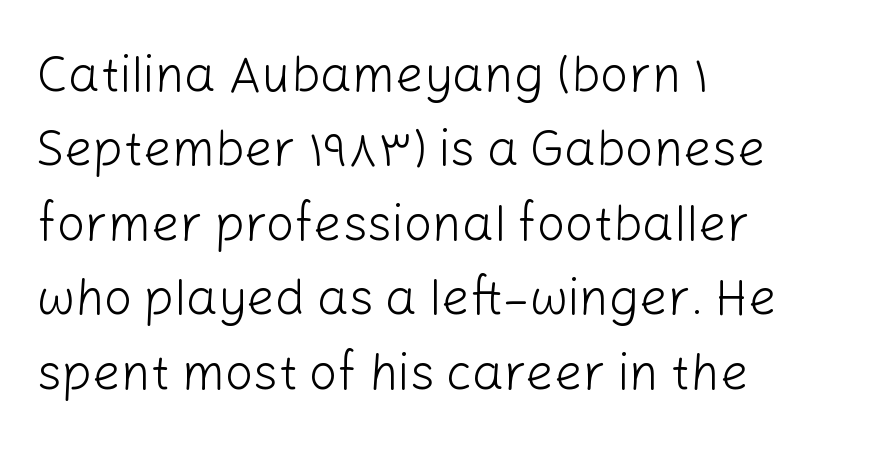
Vertical spacing — default. Quick note: underline off. Italic: no, the glyphs are upright roman. A light-to-regular cut is what we see here.
